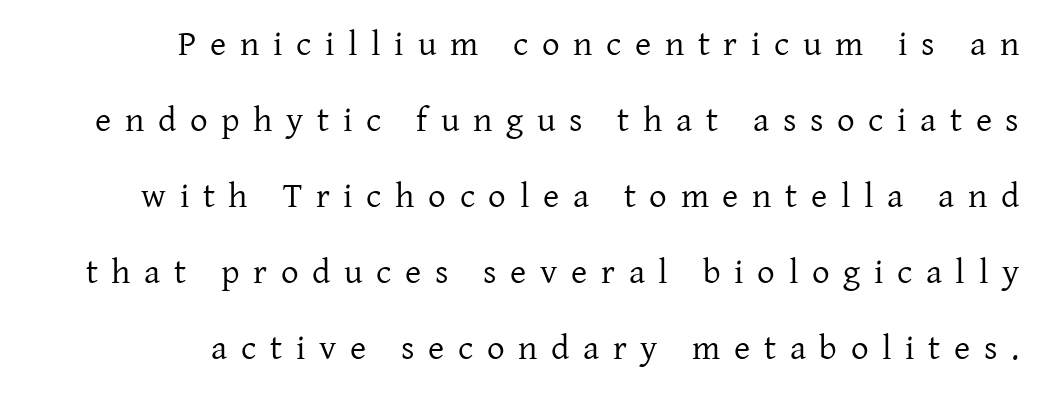
The image shows 35 px regular-weight serif type, upright; set loose line spacing (2.17x), unusually wide letter spacing (+0.39 em), not underlined; low stroke contrast and a medium x-height.
